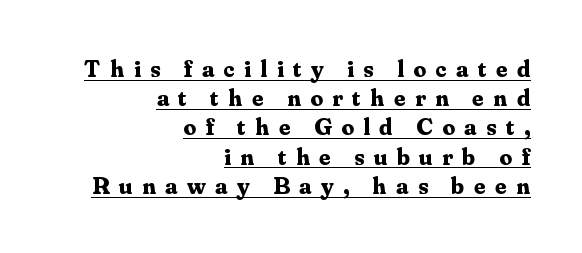
The image shows 25 px bold type, upright; set right-aligned, line spacing 1.17x, unusually wide letter spacing (+0.38 em), underlined.
